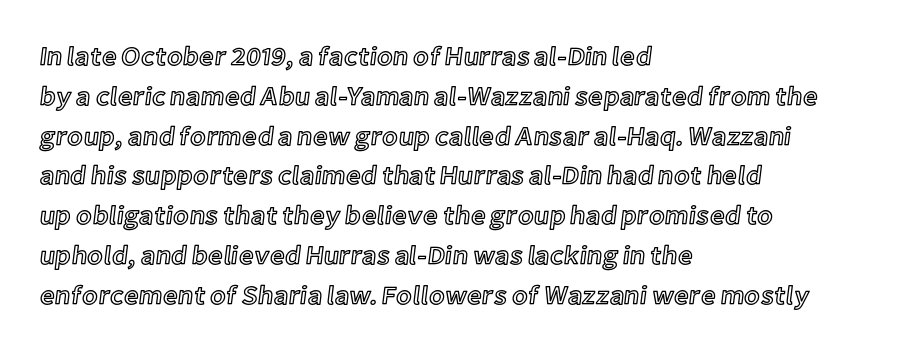
Q: Is the text italic (slanted)? A: Yes.
Q: Is the text underlined? A: No.
Q: How is the paragraph aligned? A: Left-aligned.
Q: Is the spacing between letters normal or unusually wide? A: Normal.
Q: Is the spacing between lines tight, normal or loose? A: Normal.
